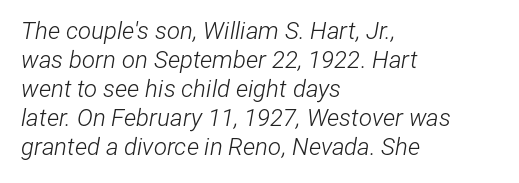
The type is set solid horizontally, with unmodified tracking. The strip under each line holds only bare page. This reads as an unemphasized weight, regular at the heaviest. Line beginnings align vertically; line endings do not. Quick note: italic.
